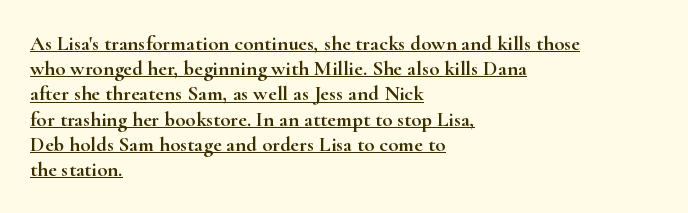
Q: Is the text italic (slanted)? A: No, it is upright.
Q: Is the text underlined? A: Yes.
Q: How is the paragraph aligned? A: Left-aligned.
Q: Is the spacing between letters normal or unusually wide? A: Normal.
